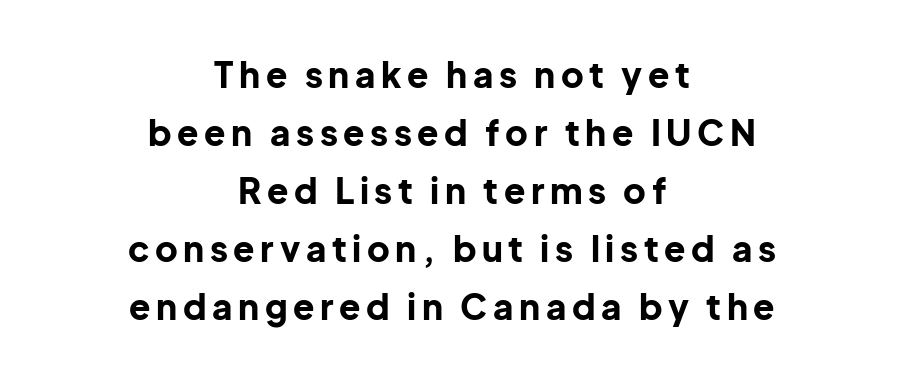
The image shows 35 px bold sans-serif type, upright; set centered, normal line spacing (1.66x), not underlined; low stroke contrast and a medium x-height.
